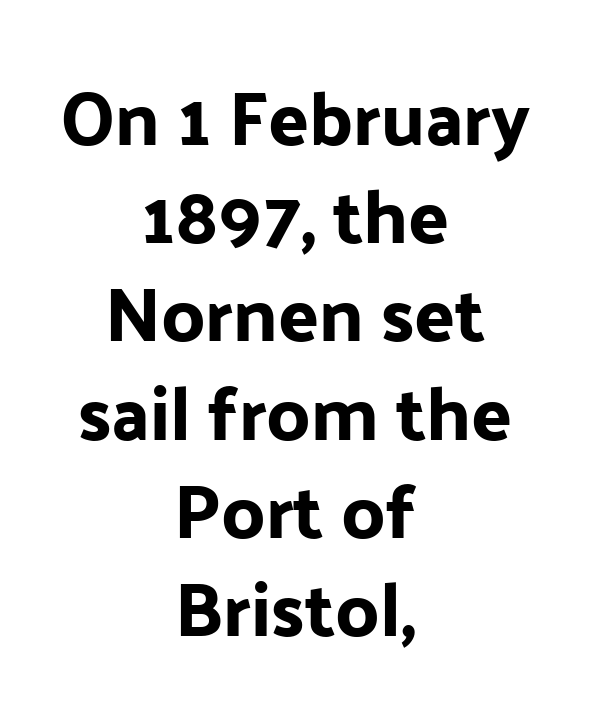
The image shows 75 px sans-serif type, upright; set centered, normal line spacing (1.31x), normal letter spacing, not underlined; low stroke contrast and a medium x-height.
